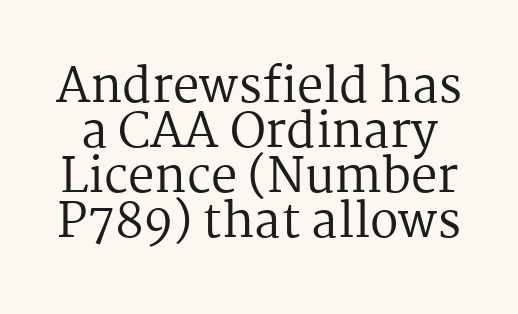
Is the letter spacing exaggerated? No — it looks like the ordinary default. Here the designer chose a conventional face with non-uniform glyph widths. Serif or sans? Serif — the stroke terminals have little feet. Rule under the text: the space is simply empty. In terms of posture, this sample is upright. The vertical gap from one line to the next is small.
